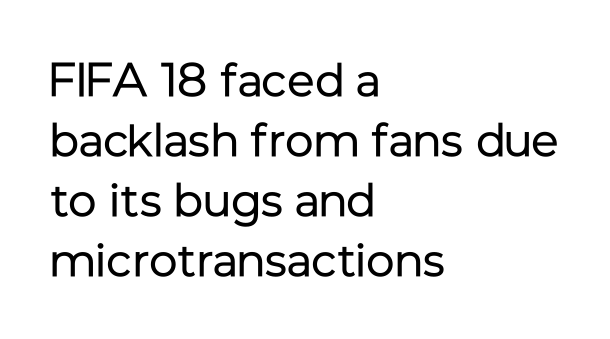
Q: Is the text bold? A: No.
Q: Is the text italic (slanted)? A: No, it is upright.
Q: Is the typeface a serif or a sans-serif typeface? A: Sans-serif.
Q: Is the text underlined? A: No.
Q: How is the paragraph aligned? A: Left-aligned.
Q: Is the spacing between letters normal or unusually wide? A: Normal.
Q: Is the spacing between lines tight, normal or loose? A: Normal.
Q: Width (condensed, normal, or wide)? A: Normal.
Q: Stroke contrast? A: Low.
Q: x-height? A: Medium.
Q: Monospaced? A: No.
